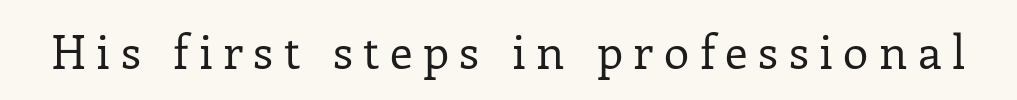
Q: Is the text bold? A: No.
Q: Is the text italic (slanted)? A: No, it is upright.
Q: Is the typeface a serif or a sans-serif typeface? A: Serif.
Q: Is the text underlined? A: No.
Q: Is the spacing between letters normal or unusually wide? A: Unusually wide.
Q: Width (condensed, normal, or wide)? A: Normal.
Q: Stroke contrast? A: Low.
Q: x-height? A: Medium.
Q: Monospaced? A: No.
